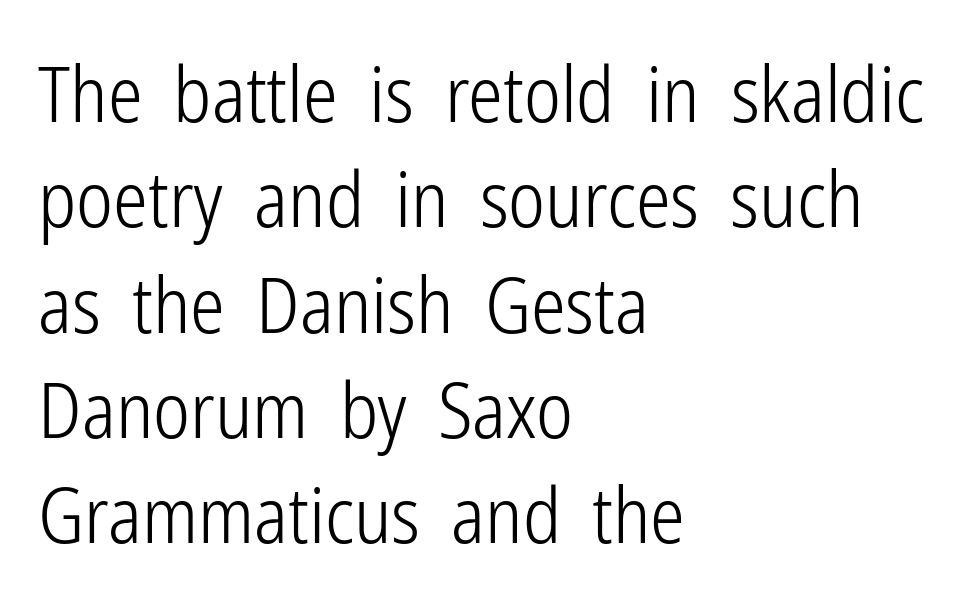
Q: Is the text bold? A: No.
Q: Is the text italic (slanted)? A: No, it is upright.
Q: Is the typeface a serif or a sans-serif typeface? A: Sans-serif.
Q: Is the text underlined? A: No.
Q: How is the paragraph aligned? A: Left-aligned.
Q: Is the spacing between letters normal or unusually wide? A: Normal.
Q: Is the spacing between lines tight, normal or loose? A: Normal.
Q: Width (condensed, normal, or wide)? A: Condensed.
Q: Stroke contrast? A: Low.
Q: x-height? A: Medium.
Q: Monospaced? A: No.
